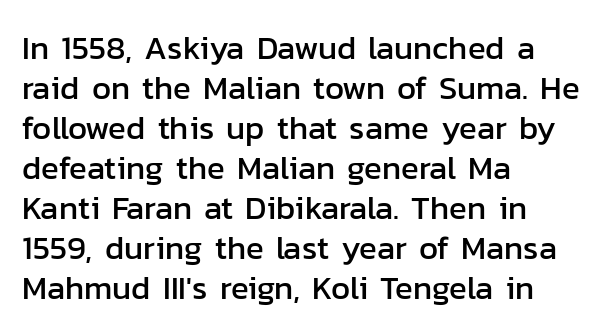
{"serif": "no", "italic": "no", "width": "normal", "stroke_contrast": "low", "x_height": "medium", "monospaced": "no", "underline": "no", "align": "left", "line_spacing_ratio": 1.21, "letter_spacing": "normal", "letter_spacing_em": 0.0, "glyph_px": 33}
